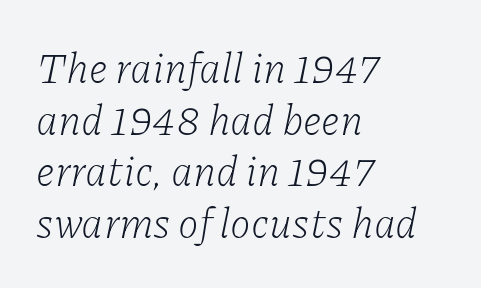
{"serif": "yes", "italic": "yes", "lean": "right", "slant_degrees": 11, "bold": "no", "weight": "light", "width": "normal", "stroke_contrast": "low", "x_height": "medium", "monospaced": "no", "underline": "no", "align": "left", "line_spacing_ratio": 1.23, "letter_spacing": "normal", "letter_spacing_em": 0.0, "glyph_px": 42}
